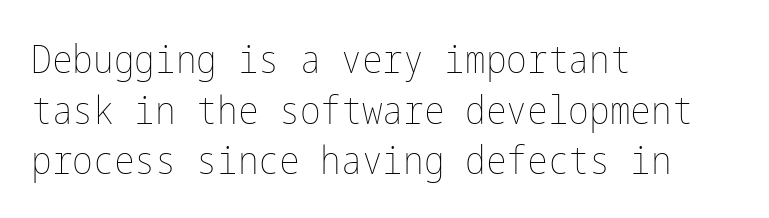
The image shows 39 px thin, condensed type, upright; set left-aligned, normal line spacing (1.3x), normal letter spacing, not underlined; low stroke contrast and a medium x-height.
